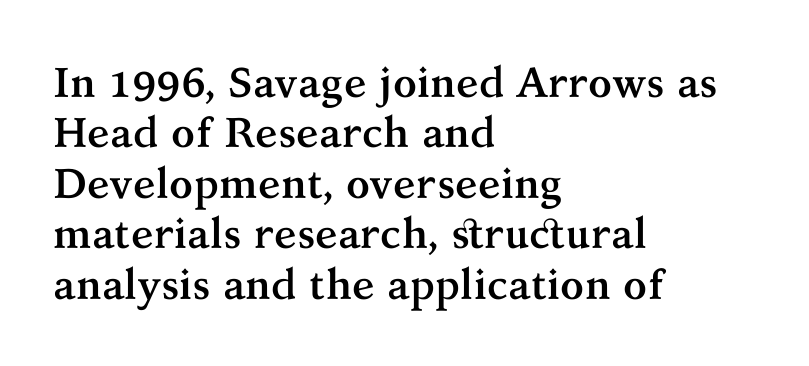
The image shows 42 px semibold serif type, upright; set left-aligned, line spacing 1.2x, normal letter spacing, not underlined; medium stroke contrast and a medium x-height.
